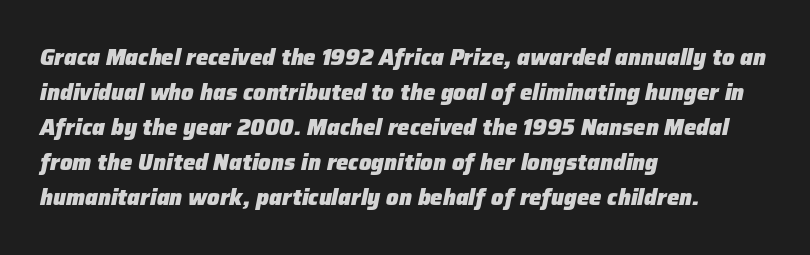
{"italic": "yes", "lean": "right", "slant_degrees": 12, "bold": "yes", "underline": "no", "align": "left", "line_spacing": "normal", "line_spacing_ratio": 1.59, "letter_spacing": "normal", "letter_spacing_em": 0.0, "glyph_px": 22}
